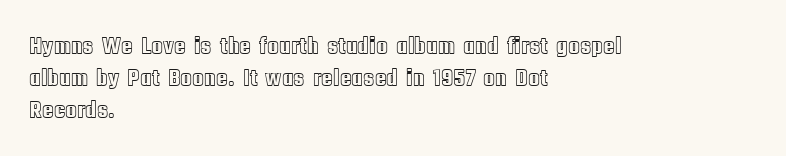
The image shows 24 px text type, upright; set left-aligned, normal line spacing (1.34x), normal letter spacing, not underlined.
